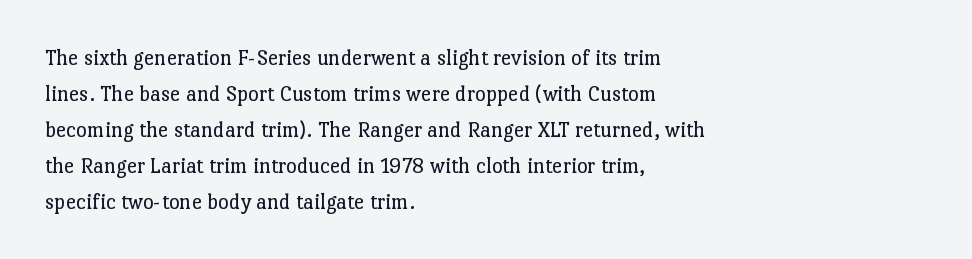
Q: Is the text bold? A: No.
Q: Is the text italic (slanted)? A: No, it is upright.
Q: Is the text underlined? A: No.
Q: How is the paragraph aligned? A: Left-aligned.
Q: Is the spacing between letters normal or unusually wide? A: Normal.
Q: Is the spacing between lines tight, normal or loose? A: Normal.
